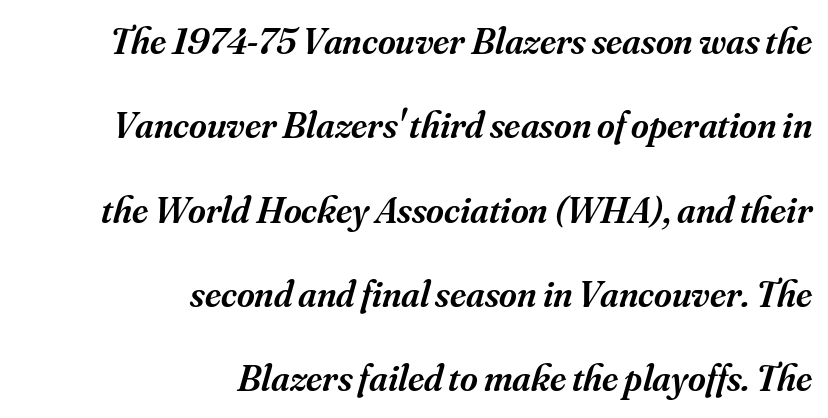
The image shows 38 px semibold serif type, italic (leaning right); set right-aligned, loose line spacing (2.22x), normal letter spacing, not underlined; medium stroke contrast and a small x-height.
